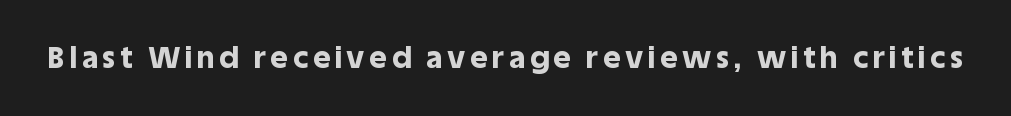
The image shows 30 px bold sans-serif type, upright; set not underlined; a large x-height.
